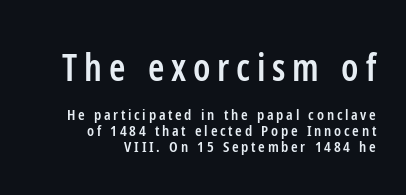
Q: Is the text bold? A: Semi-bold.
Q: Is the text italic (slanted)? A: No, it is upright.
Q: Is the typeface a serif or a sans-serif typeface? A: Sans-serif.
Q: Is the text underlined? A: No.
Q: How is the paragraph aligned? A: Right-aligned.
Q: Is the spacing between lines tight, normal or loose? A: Tight.
Q: Which block of text is set in a larger size, the first (top) or the second (bottom)? A: The first (top) one.
Q: Width (condensed, normal, or wide)? A: Condensed.
Q: Stroke contrast? A: Low.
Q: x-height? A: Medium.
Q: Monospaced? A: No.
